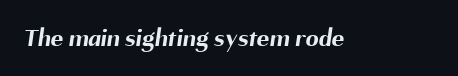
{"bold": "yes", "underline": "no", "letter_spacing": "normal", "letter_spacing_em": 0.0, "glyph_px": 26}
